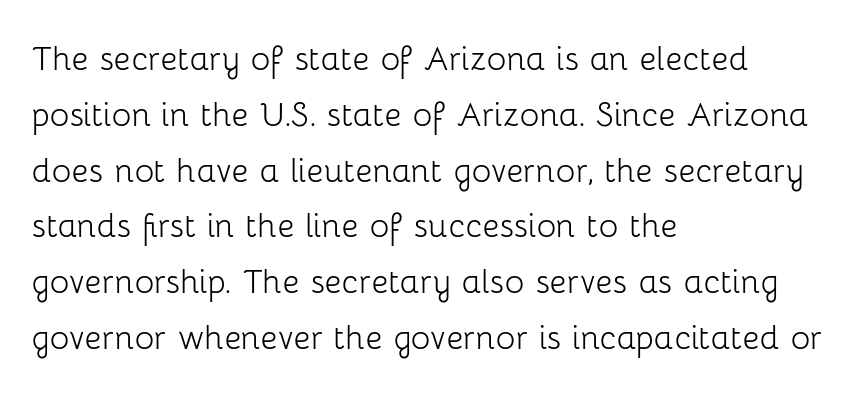
Q: Is the text bold? A: No.
Q: Is the text italic (slanted)? A: No, it is upright.
Q: Is the typeface a serif or a sans-serif typeface? A: Sans-serif.
Q: Is the text underlined? A: No.
Q: How is the paragraph aligned? A: Left-aligned.
Q: Is the spacing between letters normal or unusually wide? A: Normal.
Q: Is the spacing between lines tight, normal or loose? A: Normal.
Q: Width (condensed, normal, or wide)? A: Normal.
Q: Stroke contrast? A: Low.
Q: x-height? A: Medium.
Q: Monospaced? A: No.
